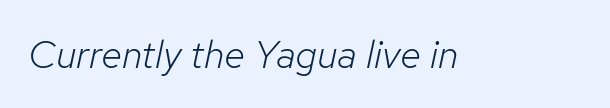
Slanted lettering throughout. Varying glyph widths throughout — classic text-font behaviour. Stroke thickness stays within the range of a standard reading face or lighter. Here the glyphs are tracked normally, forming tight word shapes. A bare baseline throughout the passage.
